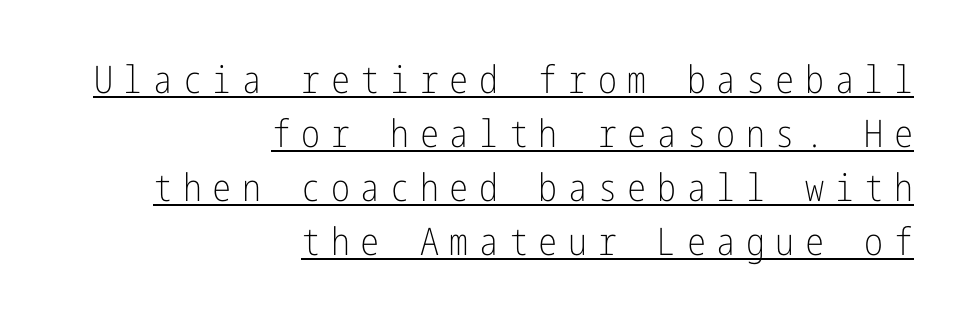
Q: Is the text bold? A: No.
Q: Is the text italic (slanted)? A: No, it is upright.
Q: Is the typeface a serif or a sans-serif typeface? A: Sans-serif.
Q: Is the text underlined? A: Yes.
Q: How is the paragraph aligned? A: Right-aligned.
Q: Is the spacing between letters normal or unusually wide? A: Unusually wide.
Q: Is the spacing between lines tight, normal or loose? A: Normal.
Q: Width (condensed, normal, or wide)? A: Condensed.
Q: Stroke contrast? A: Low.
Q: x-height? A: Medium.
